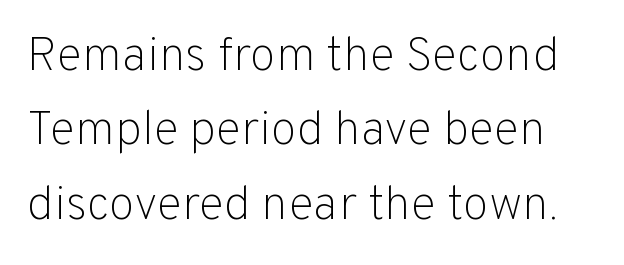
Rule under the text: the space is simply empty. Weight: in the light-to-regular range. Unlike a traditional serif, this face leaves its strokes unadorned. Rendered with straight, roman letterforms.
